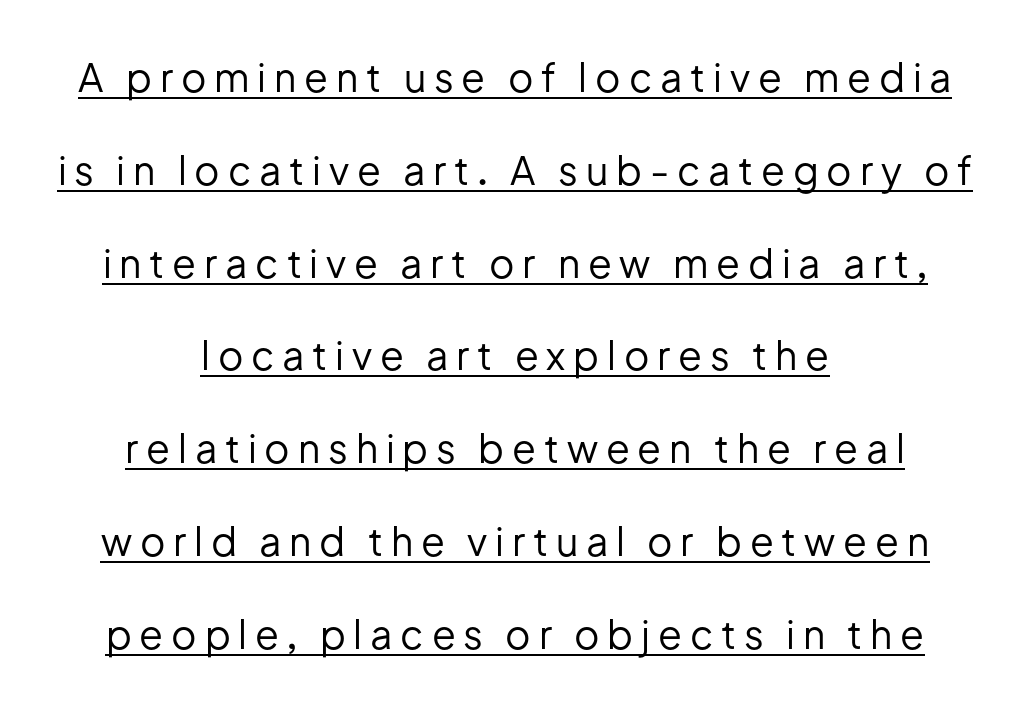
Q: Is the text bold? A: No.
Q: Is the text italic (slanted)? A: No, it is upright.
Q: Is the typeface a serif or a sans-serif typeface? A: Sans-serif.
Q: Is the text underlined? A: Yes.
Q: How is the paragraph aligned? A: Centered.
Q: Is the spacing between letters normal or unusually wide? A: Unusually wide.
Q: Is the spacing between lines tight, normal or loose? A: Loose.
Q: Width (condensed, normal, or wide)? A: Normal.
Q: Stroke contrast? A: Low.
Q: x-height? A: Medium.
Q: Monospaced? A: No.
